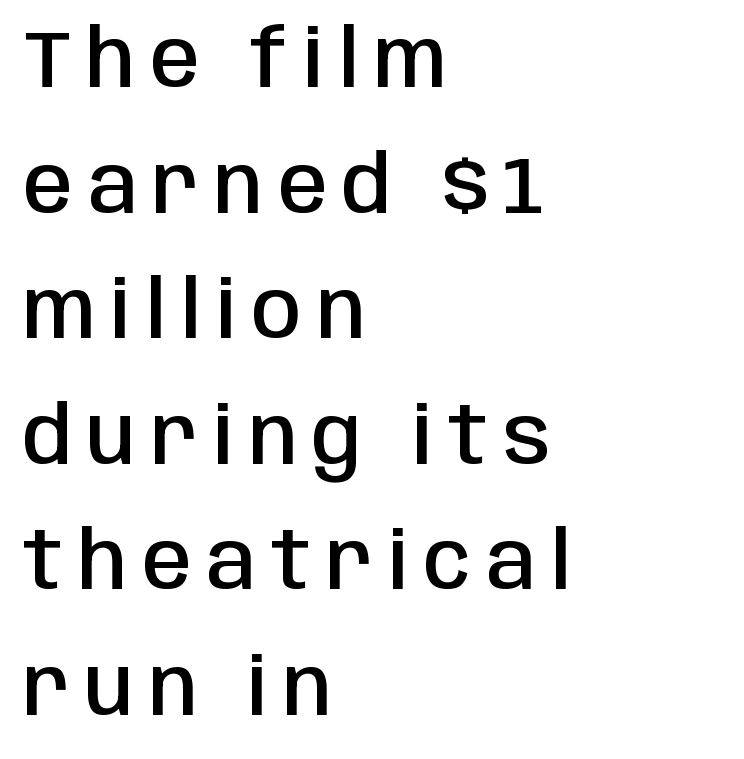
The image shows 80 px semibold, condensed sans-serif type, upright; set left-aligned, normal line spacing (1.57x), not underlined; low stroke contrast and a large x-height.
